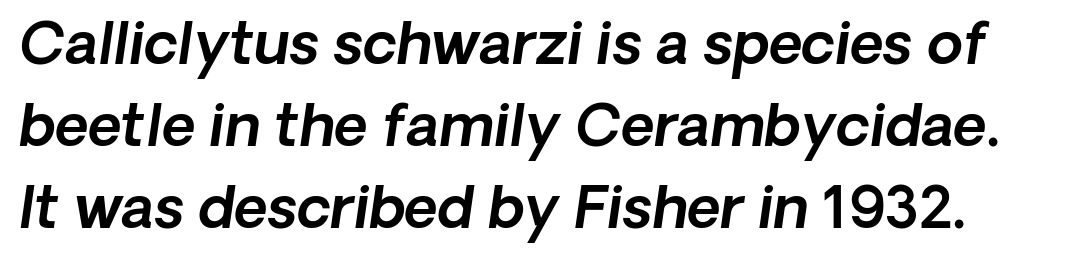
Caption: standard tracking, unaltered. These lines are rendered in a variable-pitch font. Font category for this specimen: sans-serif. The words here are not underlined.
